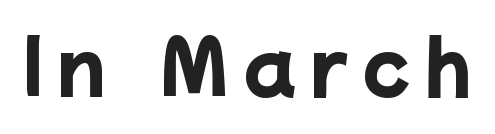
{"serif": "no", "bold": "yes", "weight": "heavy", "width": "normal", "stroke_contrast": "low", "x_height": "medium", "monospaced": "no", "underline": "no", "letter_spacing": "wide", "letter_spacing_em": 0.21, "glyph_px": 72}
